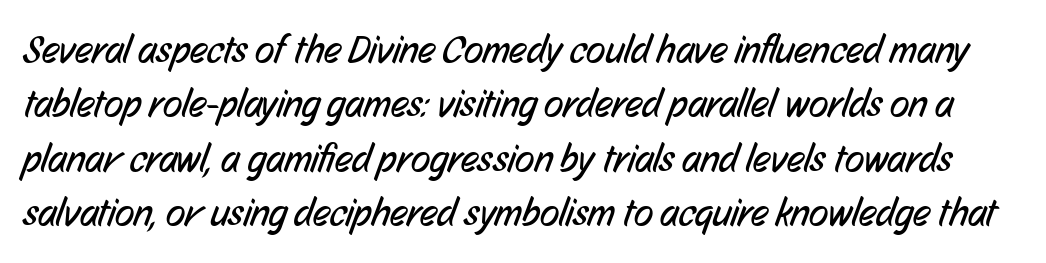
Q: Is the text bold? A: No.
Q: Is the typeface a serif or a sans-serif typeface? A: Sans-serif.
Q: Is the text underlined? A: No.
Q: Is the spacing between letters normal or unusually wide? A: Normal.
Q: Is the spacing between lines tight, normal or loose? A: Normal.
Q: Width (condensed, normal, or wide)? A: Condensed.
Q: Stroke contrast? A: Low.
Q: x-height? A: Medium.
Q: Monospaced? A: No.
